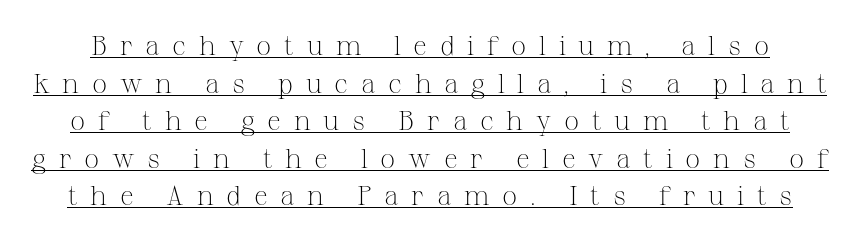
The image shows 27 px text type, upright; set normal line spacing (1.39x), unusually wide letter spacing (+0.47 em), underlined.
